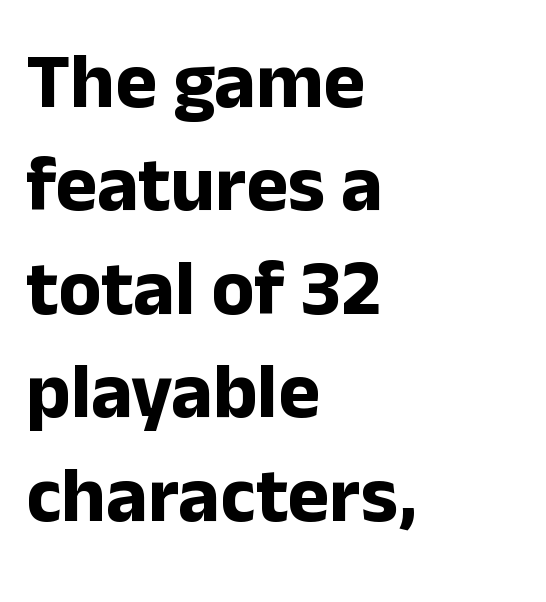
Q: Is the text bold? A: Yes.
Q: Is the text italic (slanted)? A: No, it is upright.
Q: Is the typeface a serif or a sans-serif typeface? A: Sans-serif.
Q: Is the text underlined? A: No.
Q: How is the paragraph aligned? A: Left-aligned.
Q: Is the spacing between letters normal or unusually wide? A: Normal.
Q: Is the spacing between lines tight, normal or loose? A: Normal.
Q: Width (condensed, normal, or wide)? A: Normal.
Q: Stroke contrast? A: Low.
Q: x-height? A: Medium.
Q: Monospaced? A: No.
